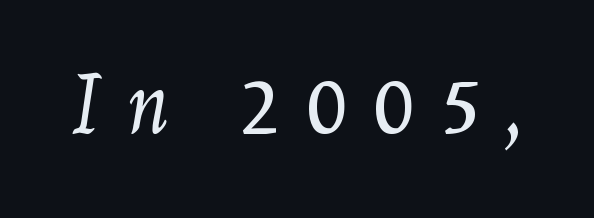
Q: Is the text bold? A: No.
Q: Is the text underlined? A: No.
Q: Is the spacing between letters normal or unusually wide? A: Unusually wide.
Q: Width (condensed, normal, or wide)? A: Condensed.
Q: Stroke contrast? A: Medium.
Q: x-height? A: Small.
Q: Monospaced? A: No.
